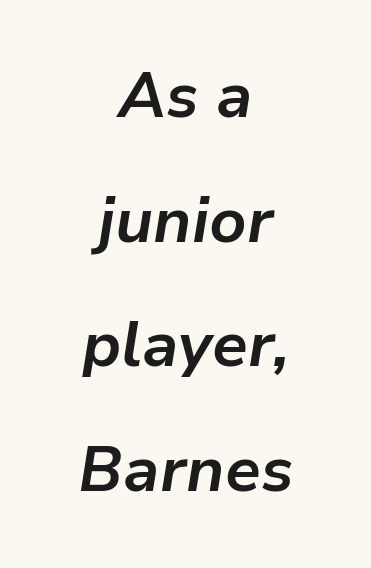
Decoration check: the copy has no underline. Tracking value appears to be zero — textbook default spacing. An italicized treatment has been applied to the whole sample. The rendering uses a bold face; every stroke is thick and dark.
